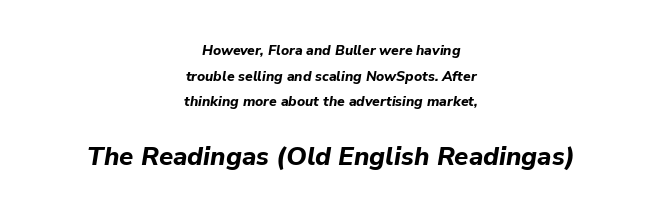
The image shows 26 px bold type, italic (leaning right); set centered, line spacing 1.83x, normal letter spacing, not underlined; the second (bottom) block is 1.86x larger.
